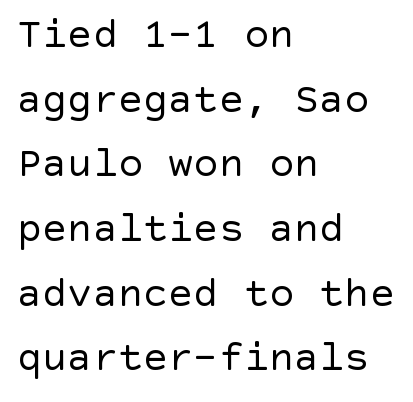
Q: Is the text bold? A: No.
Q: Is the text italic (slanted)? A: No, it is upright.
Q: Is the typeface a serif or a sans-serif typeface? A: Sans-serif.
Q: Is the text underlined? A: No.
Q: How is the paragraph aligned? A: Left-aligned.
Q: Is the spacing between letters normal or unusually wide? A: Normal.
Q: Is the spacing between lines tight, normal or loose? A: Normal.
Q: Width (condensed, normal, or wide)? A: Normal.
Q: x-height? A: Large.
